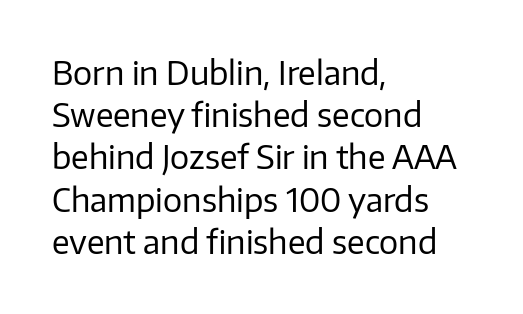
Looks like regular typesetting: each glyph gets only the width it needs. The compositor pushed each line to the left boundary. Nope, no serifs anywhere on these letters. This rendering features lettering with no underline.
